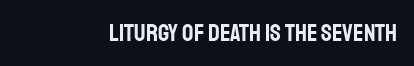
If you drew a line through each stem, it would be perfectly vertical. Characters follow at the spacing the type designer built in. The words here are not underlined.
